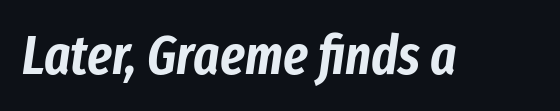
The image shows 55 px condensed type, italic (leaning right); set normal letter spacing, not underlined; low stroke contrast and a medium x-height.
